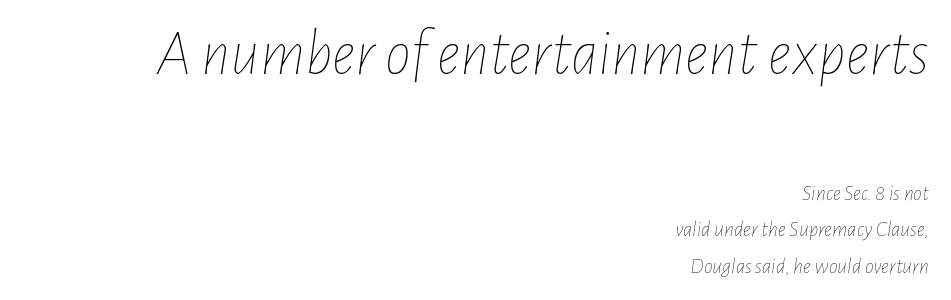
{"italic": "yes", "lean": "right", "slant_degrees": 7, "bold": "no", "weight": "thin", "width": "condensed", "stroke_contrast": "low", "x_height": "medium", "monospaced": "no", "underline": "no", "align": "right", "line_spacing": "normal", "line_spacing_ratio": 1.66, "letter_spacing": "normal", "letter_spacing_em": 0.0, "larger_block": "first", "size_ratio": 2.95, "glyph_px": 65}
